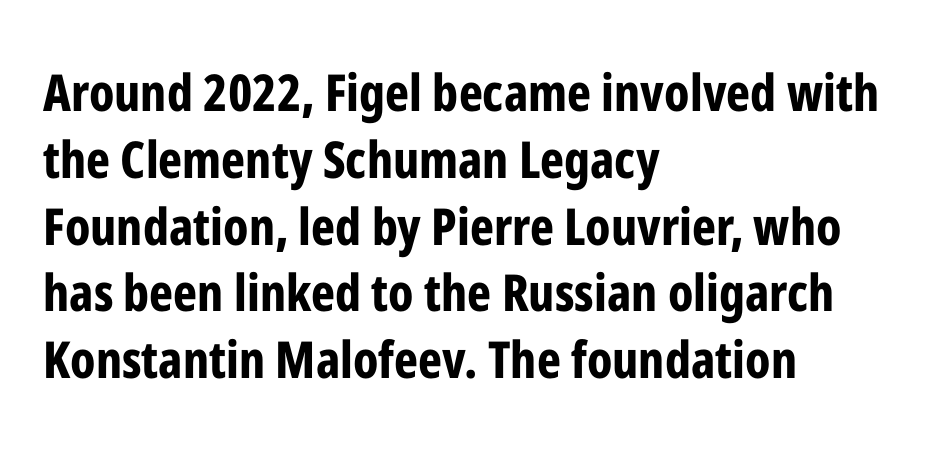
{"serif": "no", "italic": "no", "bold": "yes", "weight": "bold", "width": "condensed", "stroke_contrast": "low", "x_height": "medium", "monospaced": "no", "underline": "no", "align": "left", "line_spacing": "normal", "line_spacing_ratio": 1.31, "letter_spacing": "normal", "letter_spacing_em": 0.0, "glyph_px": 51}
